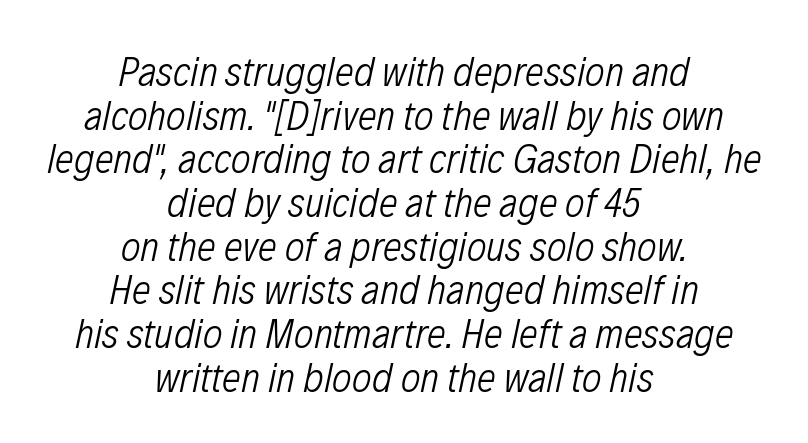
Quick note: italic. Is the stroke heavy? The answer is a plain regular-or-lighter. The designer dialed line spacing down below the default. Glyph-to-glyph distance matches everyday printed text. Each letter keeps its own natural width here, so spacing adapts to shape.
